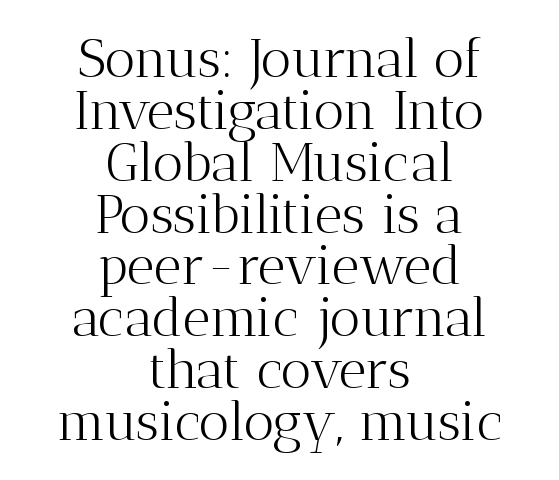
The image shows 54 px light serif type, upright; set centered, tight line spacing (0.96x), normal letter spacing, not underlined; medium stroke contrast and a medium x-height.
